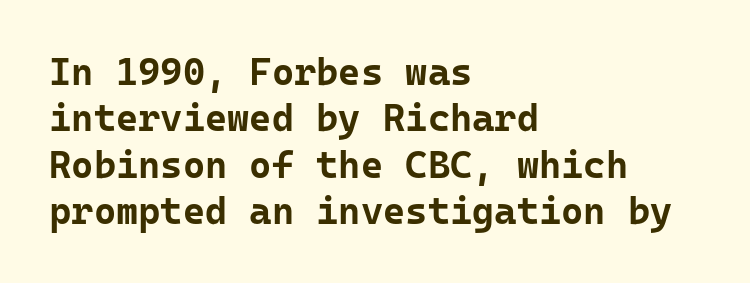
The type is set solid horizontally, with unmodified tracking. Nothing sits at the stroke ends, so this counts as sans-serif. Has an underline been added? It has not. These lines carry a lot of weight — the face is fully bold. These lines were composed using upright roman letters. Reading down the block, your eye returns to a fixed left position each line.
